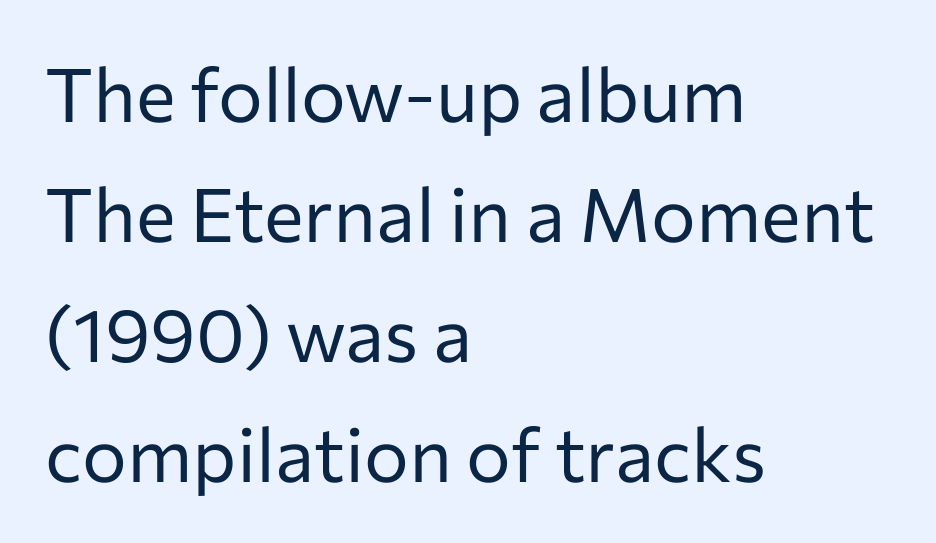
The image shows 75 px regular-weight sans-serif type, upright; set left-aligned, normal line spacing (1.6x), normal letter spacing, not underlined; low stroke contrast and a medium x-height.
